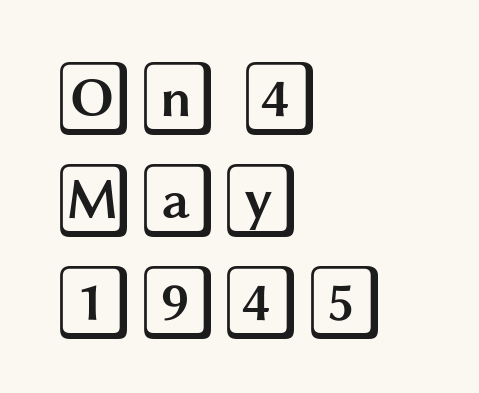
Q: Is the text italic (slanted)? A: No, it is upright.
Q: Is the text underlined? A: No.
Q: How is the paragraph aligned? A: Left-aligned.
Q: Is the spacing between letters normal or unusually wide? A: Normal.
Q: Is the spacing between lines tight, normal or loose? A: Normal.
Q: Width (condensed, normal, or wide)? A: Wide.
Q: x-height? A: Large.
